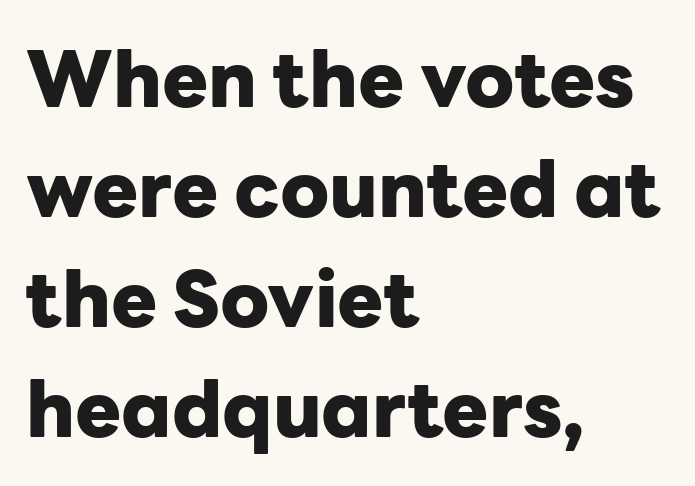
Q: Is the text bold? A: Yes.
Q: Is the text italic (slanted)? A: No, it is upright.
Q: Is the typeface a serif or a sans-serif typeface? A: Sans-serif.
Q: Is the text underlined? A: No.
Q: How is the paragraph aligned? A: Left-aligned.
Q: Is the spacing between letters normal or unusually wide? A: Normal.
Q: Is the spacing between lines tight, normal or loose? A: Normal.
Q: Width (condensed, normal, or wide)? A: Normal.
Q: Stroke contrast? A: Low.
Q: x-height? A: Medium.
Q: Monospaced? A: No.
